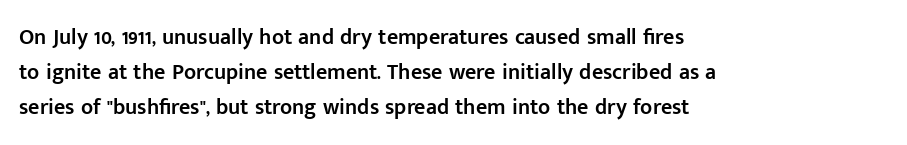
Firm but not heavy-handed strokes: this text is semibold. The specimen omits any rule beneath the text block's lines. Ordinary non-slanted type is in use. Each new line begins a customary step beneath the previous one. The line texture is even and compact thanks to regular tracking.
